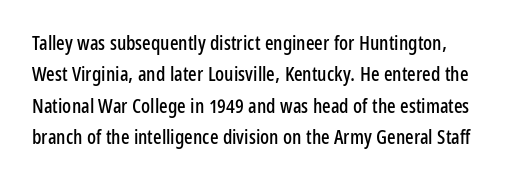
The image shows 20 px text type, upright; set normal line spacing (1.57x), normal letter spacing, not underlined.
